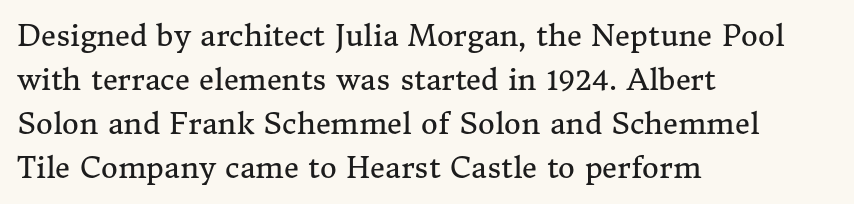
{"serif": "yes", "italic": "no", "bold": "no", "weight": "regular", "width": "normal", "stroke_contrast": "medium", "x_height": "medium", "monospaced": "no", "underline": "no", "align": "left", "line_spacing": "normal", "line_spacing_ratio": 1.52, "letter_spacing": "normal", "letter_spacing_em": 0.0, "glyph_px": 29}
